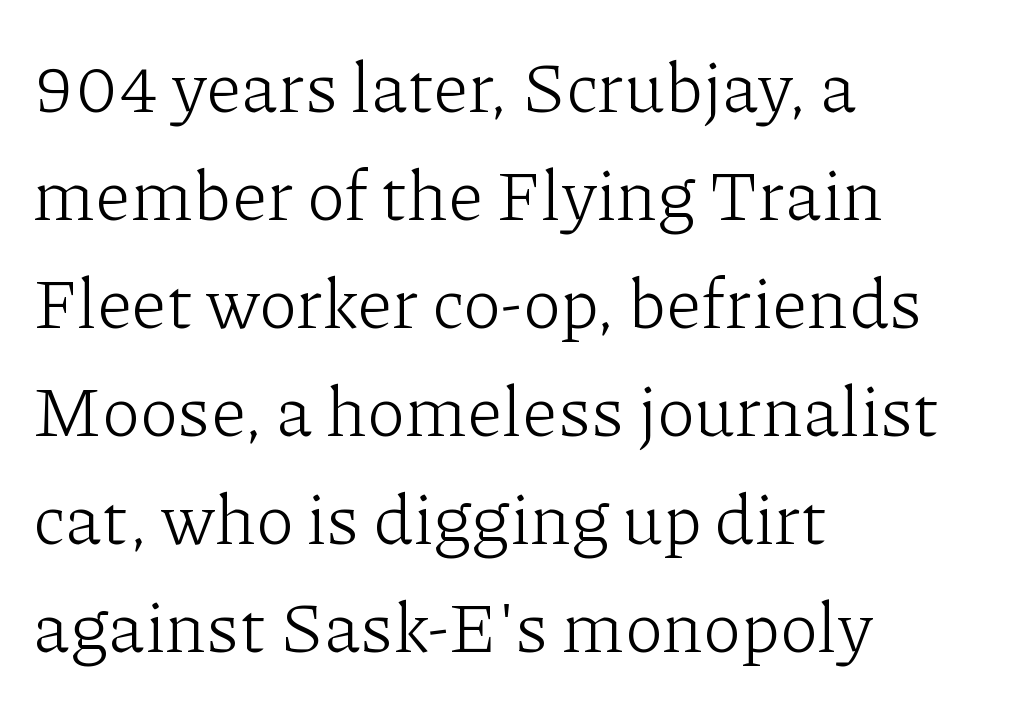
Q: Is the text bold? A: No.
Q: Is the text italic (slanted)? A: No, it is upright.
Q: Is the typeface a serif or a sans-serif typeface? A: Serif.
Q: Is the text underlined? A: No.
Q: How is the paragraph aligned? A: Left-aligned.
Q: Is the spacing between letters normal or unusually wide? A: Normal.
Q: Is the spacing between lines tight, normal or loose? A: Normal.
Q: Width (condensed, normal, or wide)? A: Normal.
Q: Stroke contrast? A: Low.
Q: x-height? A: Medium.
Q: Monospaced? A: No.
